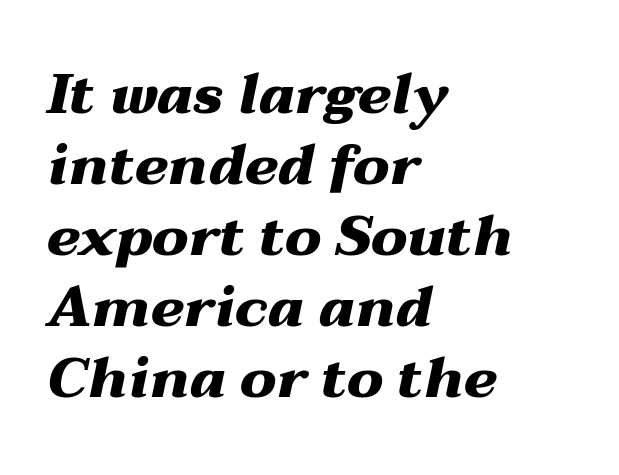
Q: Is the text bold? A: Yes.
Q: Is the text italic (slanted)? A: Yes, it leans right by about 12 degrees.
Q: Is the text underlined? A: No.
Q: How is the paragraph aligned? A: Left-aligned.
Q: Is the spacing between letters normal or unusually wide? A: Normal.
Q: Is the spacing between lines tight, normal or loose? A: Normal.
Q: Width (condensed, normal, or wide)? A: Wide.
Q: Stroke contrast? A: Medium.
Q: x-height? A: Medium.
Q: Monospaced? A: No.
